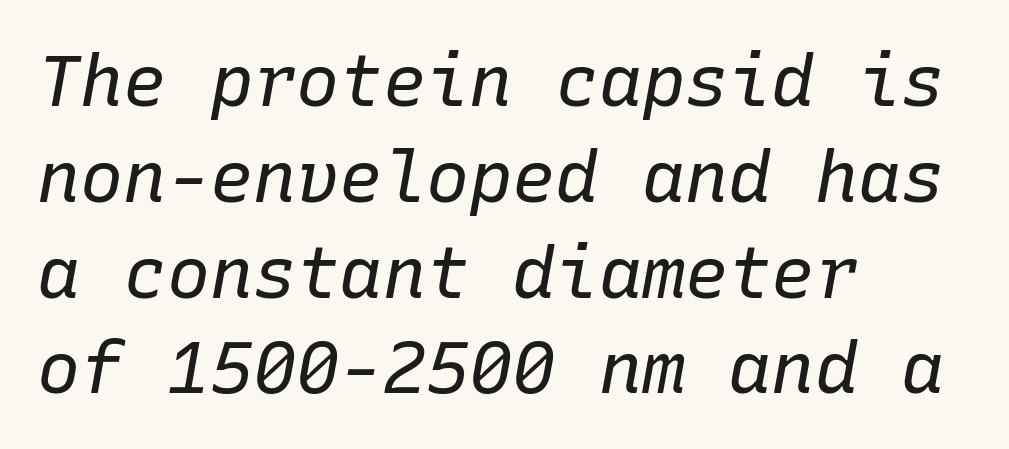
Q: Is the text bold? A: No.
Q: Is the text italic (slanted)? A: Yes, it leans right by about 10 degrees.
Q: Is the text underlined? A: No.
Q: How is the paragraph aligned? A: Left-aligned.
Q: Is the spacing between letters normal or unusually wide? A: Normal.
Q: Is the spacing between lines tight, normal or loose? A: Normal.
Q: Width (condensed, normal, or wide)? A: Normal.
Q: Stroke contrast? A: Low.
Q: x-height? A: Medium.
Q: Monospaced? A: Yes.
